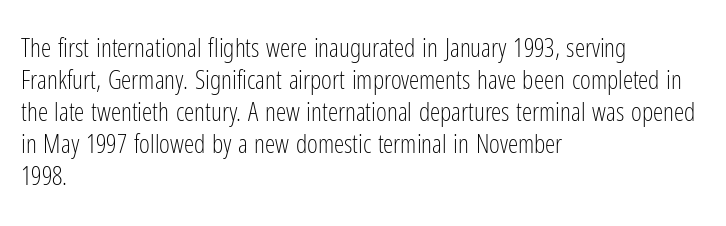
The passage shown is not underscored anywhere. Words appear dense and cohesive because spacing is normal. Alignment: flush left. Unlike italic type, these characters show no tilt at all.
